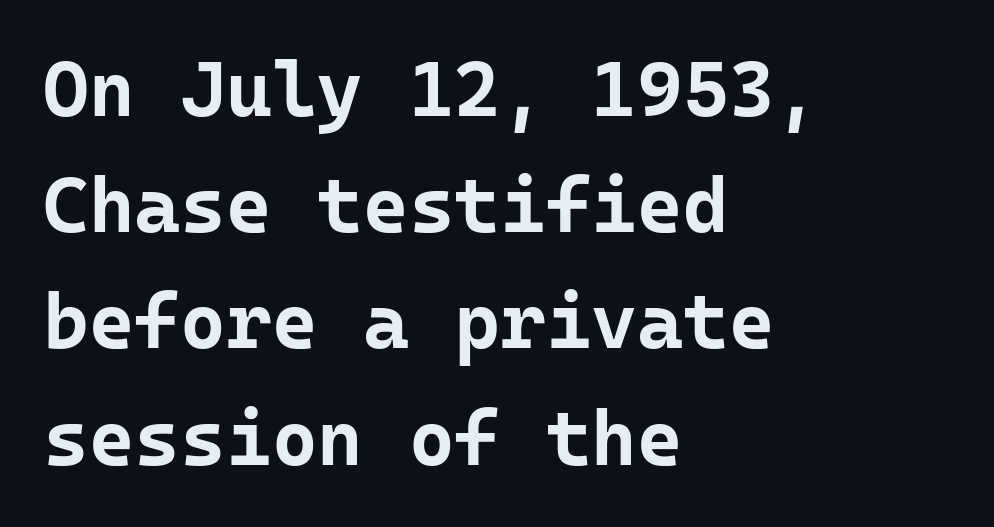
{"serif": "no", "italic": "no", "bold": "yes", "weight": "bold", "width": "normal", "stroke_contrast": "low", "x_height": "medium", "monospaced": "yes", "underline": "no", "align": "left", "line_spacing": "normal", "line_spacing_ratio": 1.49, "letter_spacing": "normal", "letter_spacing_em": 0.0, "glyph_px": 78}
